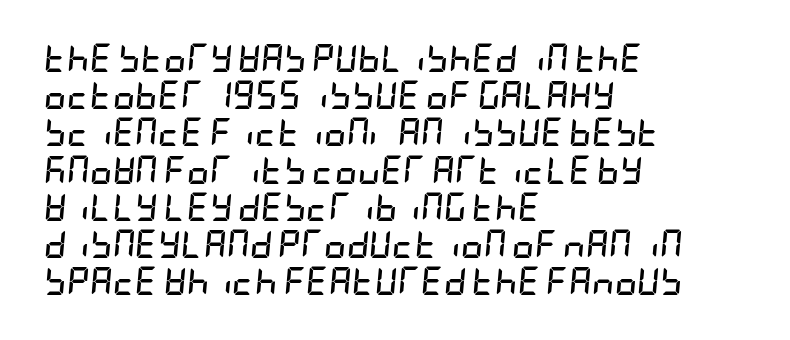
Leading matches the norm, producing a regular column. Observe the ordinary spacing: letters are neighbours, not strangers. An italicized treatment has been applied to the whole sample. Reading down the block, your eye returns to a fixed left position each line. Every letter is thick-stroked: bold, no question.
